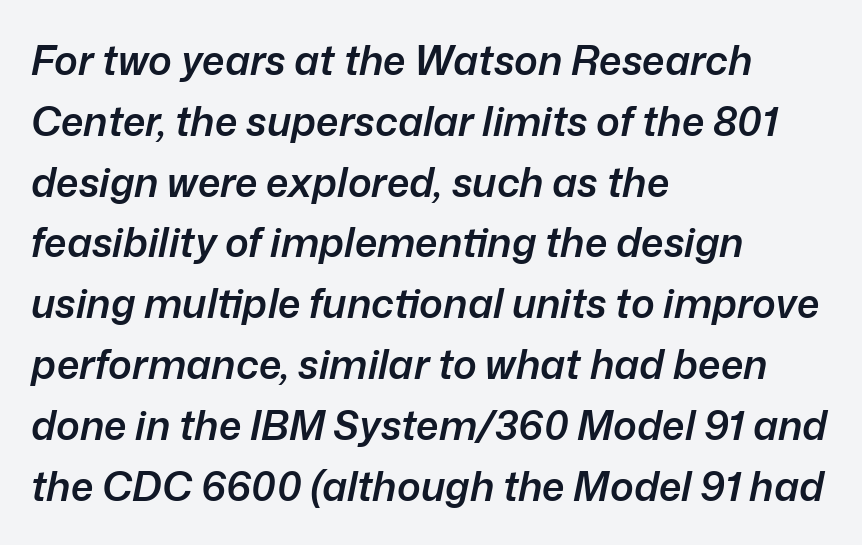
{"italic": "yes", "lean": "right", "slant_degrees": 12, "bold": "semi", "weight": "semibold", "width": "normal", "stroke_contrast": "low", "x_height": "medium", "monospaced": "no", "underline": "no", "align": "left", "line_spacing": "normal", "line_spacing_ratio": 1.52, "letter_spacing": "normal", "letter_spacing_em": 0.0, "glyph_px": 40}
